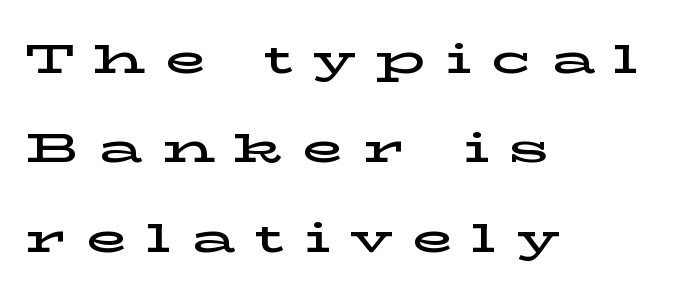
{"serif": "yes", "italic": "no", "width": "wide", "stroke_contrast": "low", "x_height": "medium", "monospaced": "no", "underline": "no", "align": "left", "line_spacing": "loose", "line_spacing_ratio": 2.13, "letter_spacing": "wide", "letter_spacing_em": 0.47, "glyph_px": 42}
